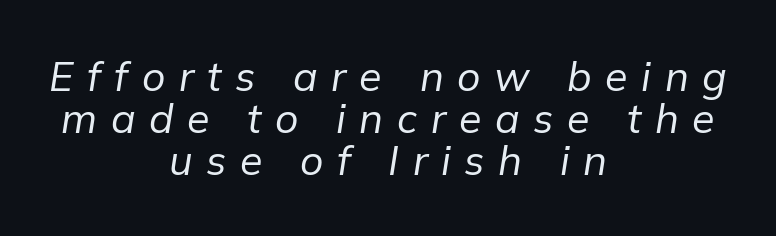
Q: Is the text bold? A: No.
Q: Is the text italic (slanted)? A: Yes, it leans right by about 9 degrees.
Q: Is the text underlined? A: No.
Q: How is the paragraph aligned? A: Centered.
Q: Is the spacing between letters normal or unusually wide? A: Unusually wide.
Q: Is the spacing between lines tight, normal or loose? A: Tight.
Q: Width (condensed, normal, or wide)? A: Normal.
Q: Stroke contrast? A: Low.
Q: x-height? A: Medium.
Q: Monospaced? A: No.
